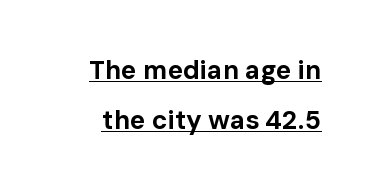
Q: Is the text bold? A: Yes.
Q: Is the text italic (slanted)? A: No, it is upright.
Q: Is the text underlined? A: Yes.
Q: Is the spacing between letters normal or unusually wide? A: Normal.
Q: Is the spacing between lines tight, normal or loose? A: Loose.
